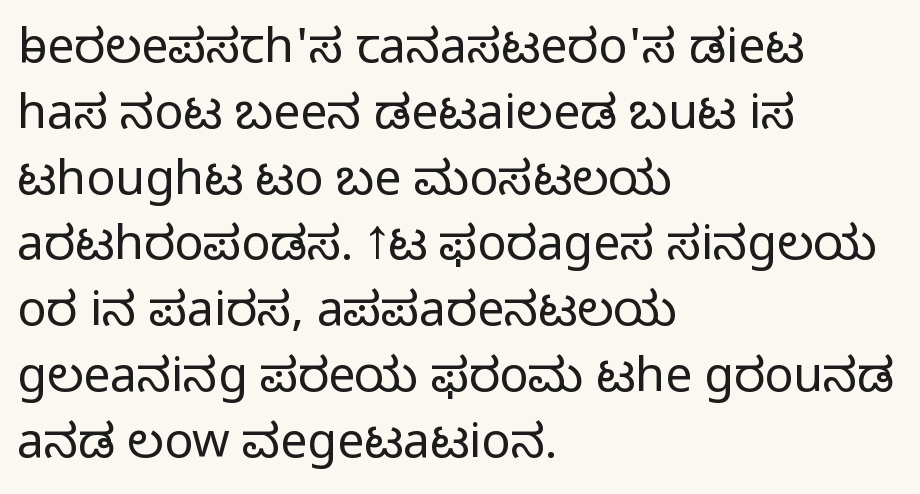
Line beginnings align vertically; line endings do not. The passage shown has conventional tracking throughout. Font category for this specimen: sans-serif. The typography opts for an upright posture over an oblique one.
